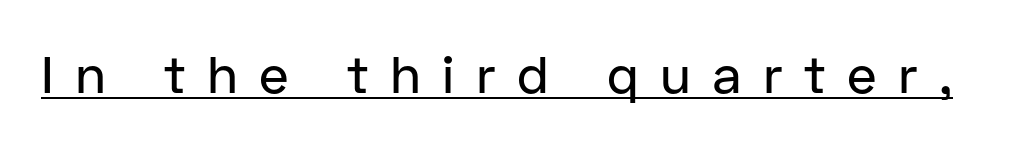
Q: Is the text italic (slanted)? A: No, it is upright.
Q: Is the typeface a serif or a sans-serif typeface? A: Sans-serif.
Q: Is the text underlined? A: Yes.
Q: Is the spacing between letters normal or unusually wide? A: Unusually wide.
Q: Width (condensed, normal, or wide)? A: Normal.
Q: Stroke contrast? A: Low.
Q: x-height? A: Medium.
Q: Monospaced? A: No.
